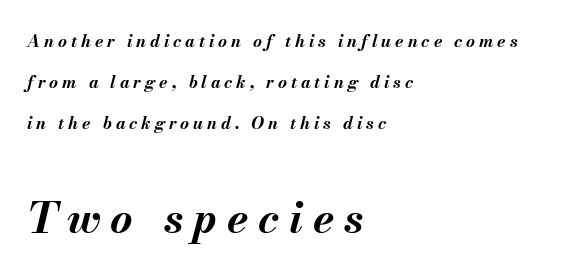
The paragraph shown leans on its left margin. The zone under the glyphs is completely vacant. The passage shown is typed in a proportional face where columns would drift. Airy leading.
